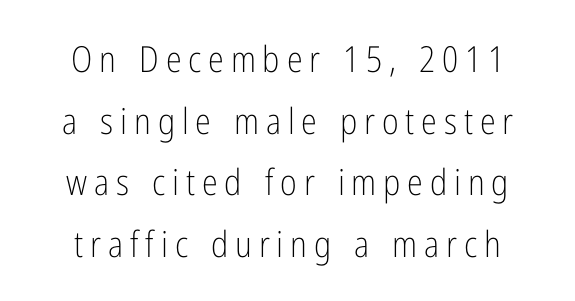
{"serif": "no", "italic": "no", "bold": "no", "weight": "light", "width": "condensed", "stroke_contrast": "low", "x_height": "medium", "monospaced": "no", "underline": "no", "line_spacing_ratio": 1.71, "glyph_px": 36}
